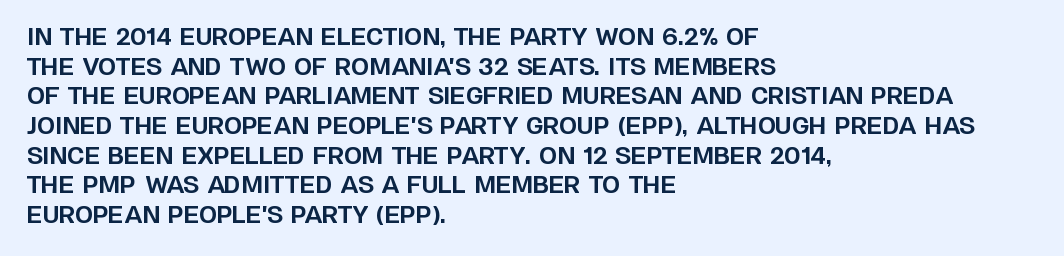
The image shows 23 px bold type, upright; set left-aligned, normal line spacing (1.29x), normal letter spacing, not underlined.
